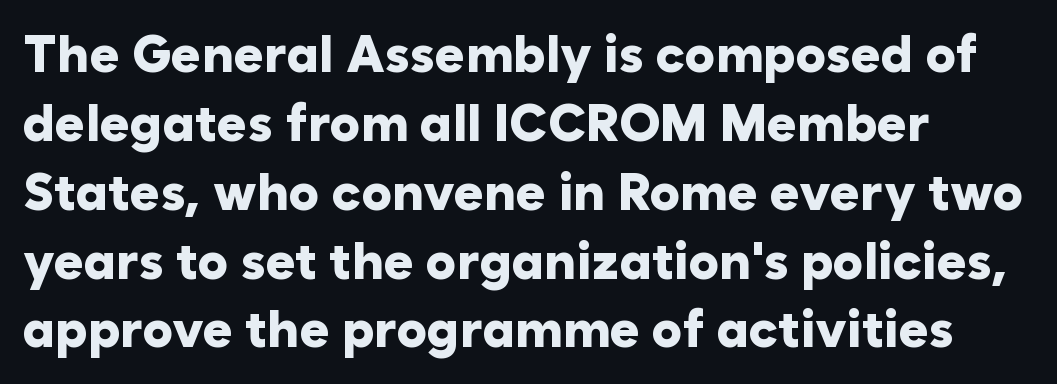
Q: Is the text bold? A: Yes.
Q: Is the text italic (slanted)? A: No, it is upright.
Q: Is the typeface a serif or a sans-serif typeface? A: Sans-serif.
Q: Is the text underlined? A: No.
Q: How is the paragraph aligned? A: Left-aligned.
Q: Is the spacing between letters normal or unusually wide? A: Normal.
Q: Is the spacing between lines tight, normal or loose? A: Normal.
Q: Width (condensed, normal, or wide)? A: Normal.
Q: Stroke contrast? A: Low.
Q: x-height? A: Medium.
Q: Monospaced? A: No.
